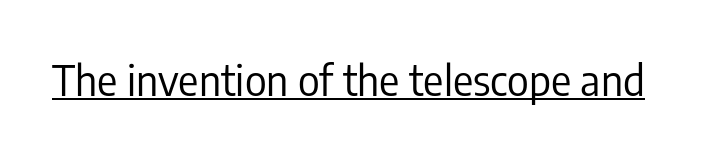
{"serif": "no", "italic": "no", "bold": "no", "weight": "regular", "width": "condensed", "stroke_contrast": "low", "x_height": "medium", "monospaced": "no", "underline": "yes", "letter_spacing": "normal", "letter_spacing_em": 0.0, "glyph_px": 42}
